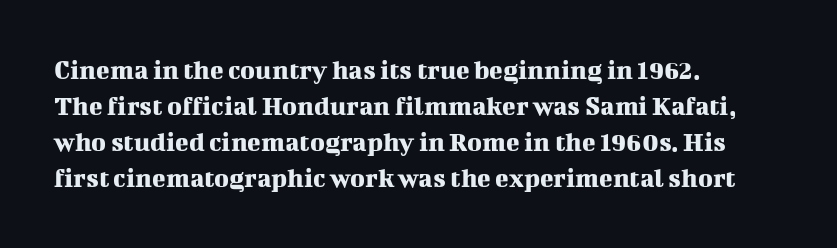
The image shows 28 px serif type, upright; set left-aligned, normal line spacing (1.29x), normal letter spacing, not underlined; medium stroke contrast and a medium x-height.
